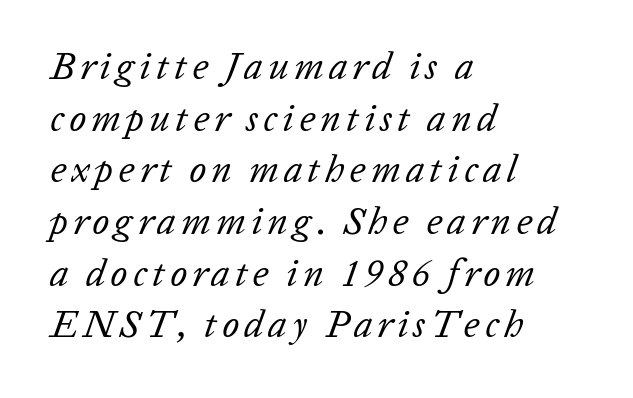
You could not count columns in this text — the font is proportionally spaced. The zone under the glyphs is completely vacant. Summary of weight: not heavy and not bold. Notice how the passage keeps a crisp vertical edge on the left only. The axis of the letterforms is tilted away from vertical.
